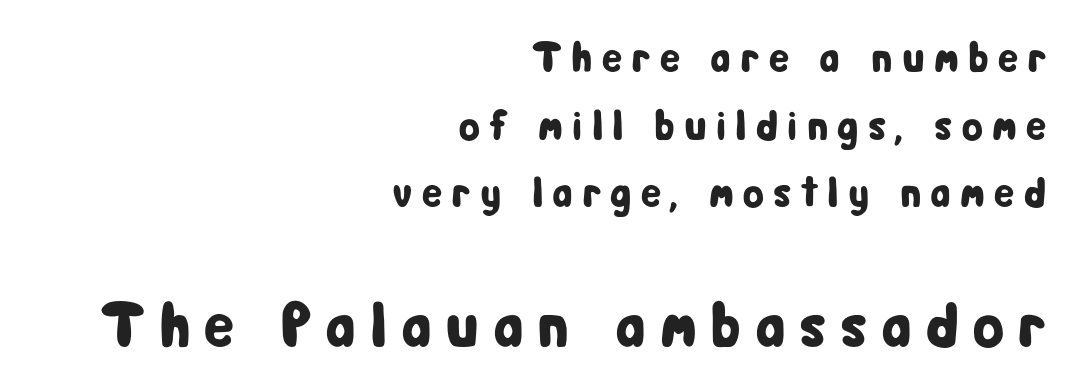
{"serif": "no", "italic": "no", "width": "condensed", "stroke_contrast": "low", "x_height": "medium", "monospaced": "no", "underline": "no", "align": "right", "line_spacing": "normal", "line_spacing_ratio": 1.57, "letter_spacing": "wide", "letter_spacing_em": 0.21, "larger_block": "second", "size_ratio": 1.49, "glyph_px": 64}
